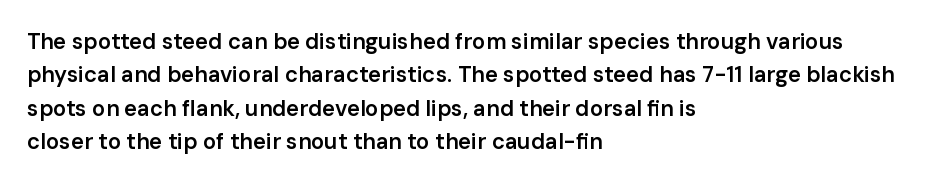
Q: Is the text bold? A: Semi-bold.
Q: Is the text italic (slanted)? A: No, it is upright.
Q: Is the text underlined? A: No.
Q: How is the paragraph aligned? A: Left-aligned.
Q: Is the spacing between letters normal or unusually wide? A: Normal.
Q: Is the spacing between lines tight, normal or loose? A: Normal.
